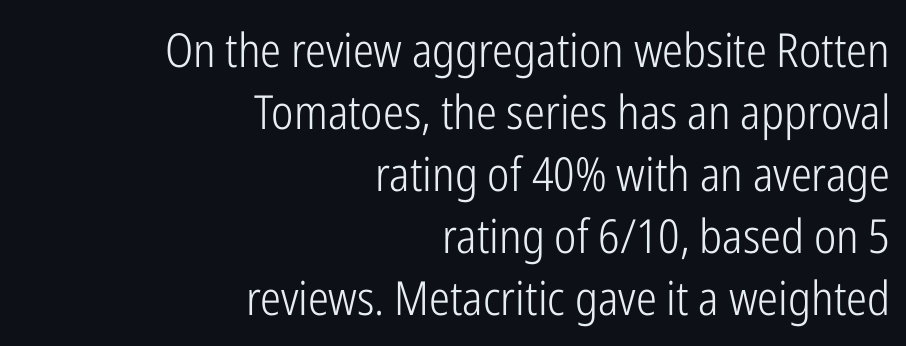
The image shows 47 px light, condensed sans-serif type, upright; set right-aligned, normal line spacing (1.32x), normal letter spacing, not underlined; low stroke contrast and a medium x-height.
